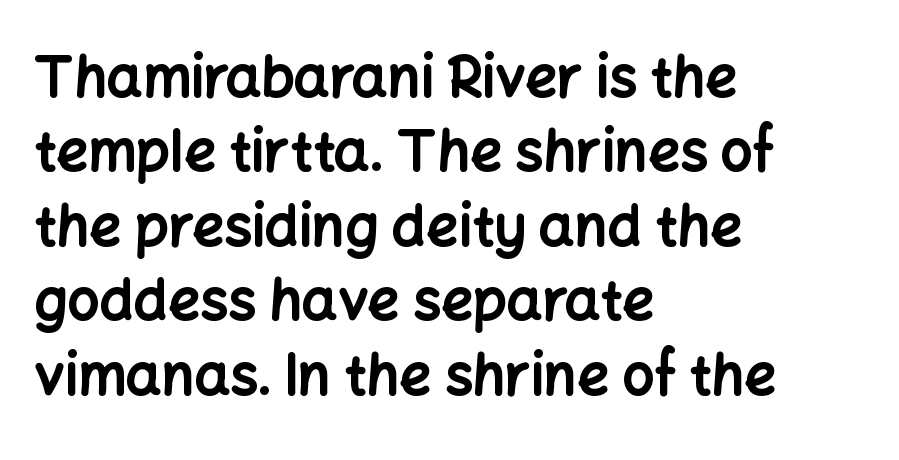
Q: Is the text bold? A: Yes.
Q: Is the text italic (slanted)? A: No, it is upright.
Q: Is the typeface a serif or a sans-serif typeface? A: Sans-serif.
Q: Is the text underlined? A: No.
Q: How is the paragraph aligned? A: Left-aligned.
Q: Is the spacing between letters normal or unusually wide? A: Normal.
Q: Is the spacing between lines tight, normal or loose? A: Normal.
Q: Width (condensed, normal, or wide)? A: Normal.
Q: Stroke contrast? A: Low.
Q: x-height? A: Medium.
Q: Monospaced? A: No.
